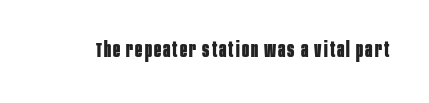
Q: Is the text bold? A: Yes.
Q: Is the text italic (slanted)? A: No, it is upright.
Q: Is the text underlined? A: No.
